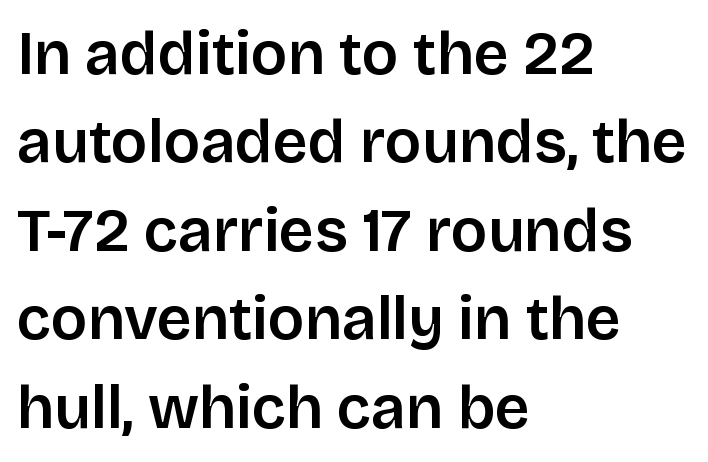
Q: Is the text italic (slanted)? A: No, it is upright.
Q: Is the typeface a serif or a sans-serif typeface? A: Sans-serif.
Q: Is the text underlined? A: No.
Q: How is the paragraph aligned? A: Left-aligned.
Q: Is the spacing between letters normal or unusually wide? A: Normal.
Q: Is the spacing between lines tight, normal or loose? A: Normal.
Q: Width (condensed, normal, or wide)? A: Normal.
Q: Stroke contrast? A: Low.
Q: x-height? A: Large.
Q: Monospaced? A: No.
